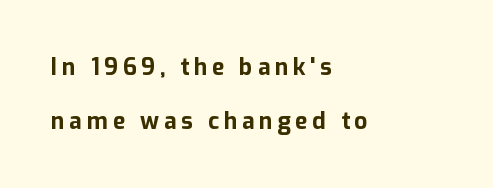
Q: Is the text bold? A: Yes.
Q: Is the text italic (slanted)? A: No, it is upright.
Q: Is the text underlined? A: No.
Q: How is the paragraph aligned? A: Left-aligned.
Q: Is the spacing between letters normal or unusually wide? A: Unusually wide.
Q: Is the spacing between lines tight, normal or loose? A: Loose.
